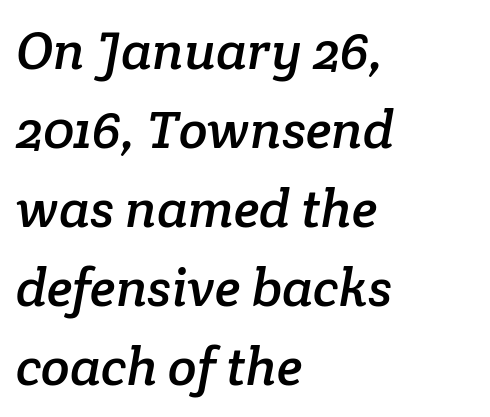
{"serif": "yes", "width": "normal", "stroke_contrast": "low", "x_height": "medium", "monospaced": "no", "underline": "no", "align": "left", "line_spacing": "normal", "line_spacing_ratio": 1.49, "letter_spacing": "normal", "letter_spacing_em": 0.0, "glyph_px": 53}
